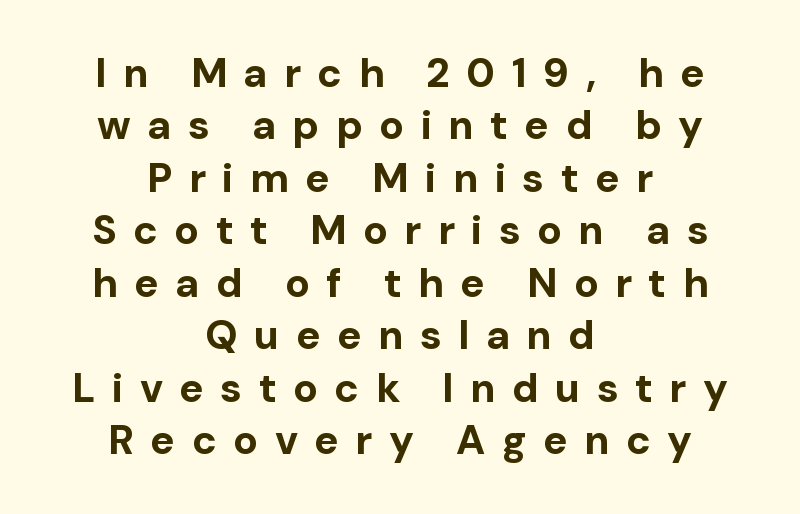
{"serif": "no", "italic": "no", "bold": "yes", "weight": "bold", "width": "normal", "stroke_contrast": "low", "x_height": "medium", "monospaced": "no", "underline": "no", "align": "center", "line_spacing": "normal", "line_spacing_ratio": 1.28, "letter_spacing": "wide", "letter_spacing_em": 0.4, "glyph_px": 41}
